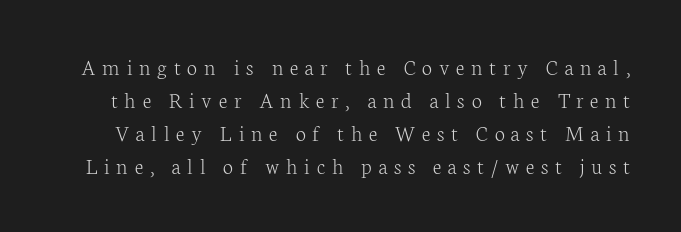
The image shows 23 px text type, upright; set normal line spacing (1.44x), unusually wide letter spacing (+0.29 em), not underlined.
